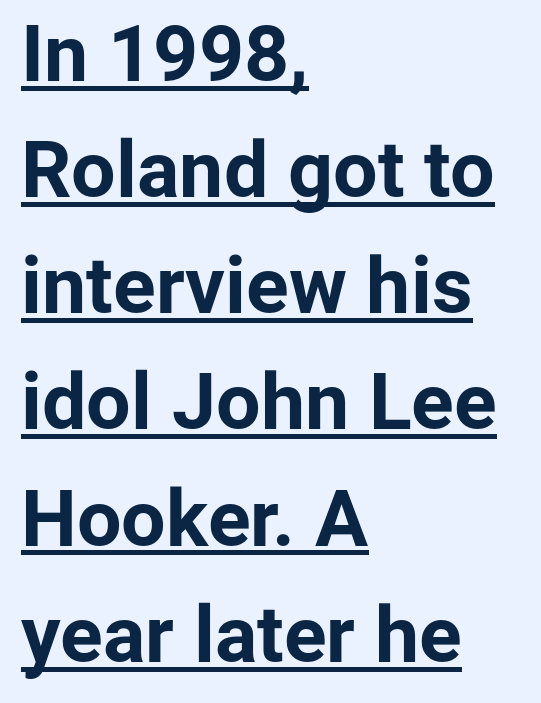
{"serif": "no", "italic": "no", "bold": "yes", "weight": "bold", "width": "normal", "stroke_contrast": "low", "x_height": "medium", "monospaced": "no", "underline": "yes", "align": "left", "line_spacing": "normal", "line_spacing_ratio": 1.47, "letter_spacing": "normal", "letter_spacing_em": 0.0, "glyph_px": 79}
